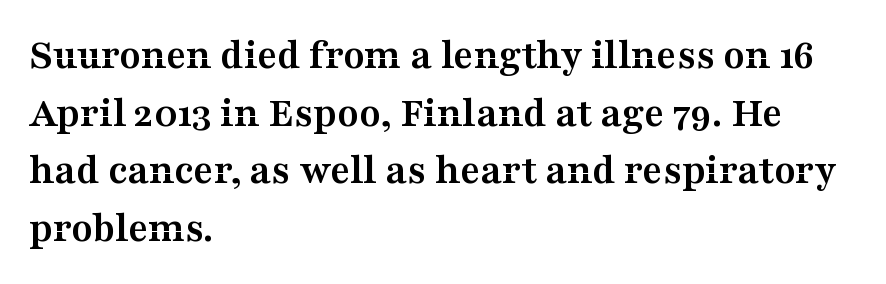
The image shows 43 px semibold, wide serif type, upright; set left-aligned, normal line spacing (1.34x), normal letter spacing, not underlined; medium stroke contrast and a medium x-height.
